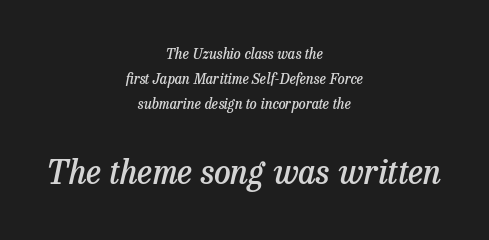
Q: Is the text bold? A: Semi-bold.
Q: Is the text italic (slanted)? A: Yes, it leans right by about 13 degrees.
Q: Is the typeface a serif or a sans-serif typeface? A: Serif.
Q: Is the text underlined? A: No.
Q: How is the paragraph aligned? A: Centered.
Q: Is the spacing between letters normal or unusually wide? A: Normal.
Q: Which block of text is set in a larger size, the first (top) or the second (bottom)? A: The second (bottom) one.
Q: Width (condensed, normal, or wide)? A: Normal.
Q: Stroke contrast? A: Low.
Q: x-height? A: Medium.
Q: Monospaced? A: No.
